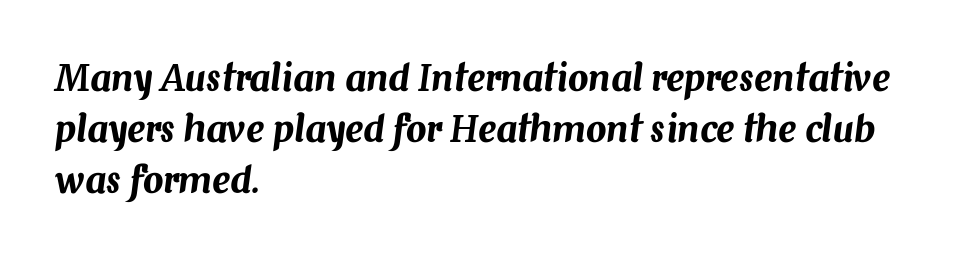
Each line starts at the same left margin while the right side varies. Descenders are the only things crossing below the line. Slant detected: the letters are inclined. The rendering keeps characters at their native spacing.
